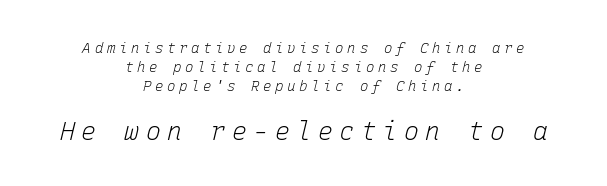
The image shows 25 px text type, italic (leaning right); set centered, normal line spacing (1.35x), unusually wide letter spacing (+0.26 em), not underlined; the second (bottom) block is 1.79x larger.
